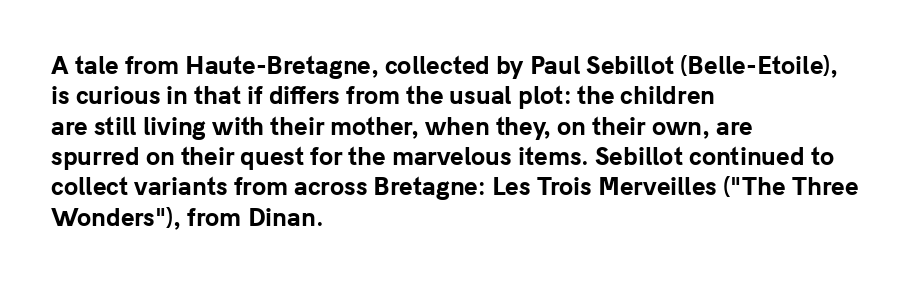
{"italic": "no", "bold": "yes", "underline": "no", "align": "left", "line_spacing": "normal", "line_spacing_ratio": 1.32, "letter_spacing": "normal", "letter_spacing_em": 0.0, "glyph_px": 23}
